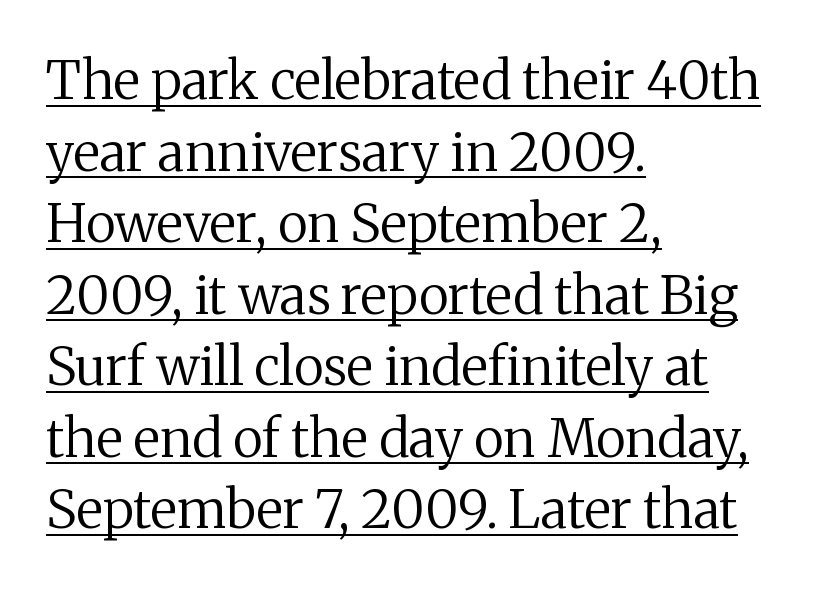
Q: Is the text bold? A: No.
Q: Is the text italic (slanted)? A: No, it is upright.
Q: Is the typeface a serif or a sans-serif typeface? A: Serif.
Q: Is the text underlined? A: Yes.
Q: How is the paragraph aligned? A: Left-aligned.
Q: Is the spacing between letters normal or unusually wide? A: Normal.
Q: Is the spacing between lines tight, normal or loose? A: Normal.
Q: Width (condensed, normal, or wide)? A: Normal.
Q: Stroke contrast? A: Medium.
Q: x-height? A: Medium.
Q: Monospaced? A: No.
